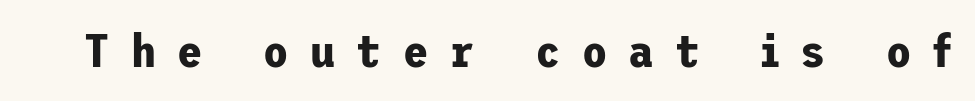
The image shows 46 px bold sans-serif type, upright; set unusually wide letter spacing (+0.46 em), not underlined; low stroke contrast and a medium x-height.
